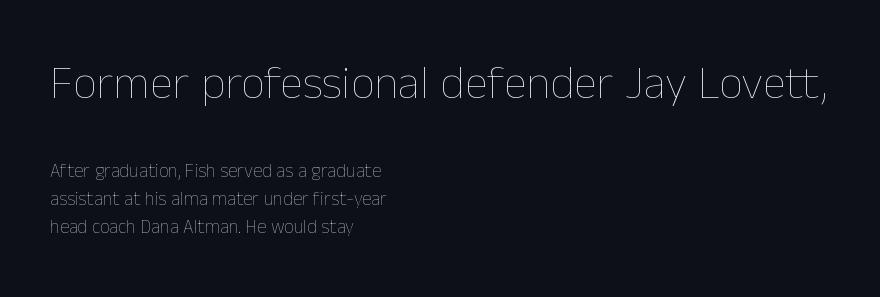
{"italic": "no", "bold": "no", "weight": "thin", "width": "normal", "stroke_contrast": "low", "x_height": "medium", "monospaced": "no", "underline": "no", "align": "left", "line_spacing": "normal", "line_spacing_ratio": 1.48, "letter_spacing": "normal", "letter_spacing_em": 0.0, "larger_block": "first", "size_ratio": 2.47, "glyph_px": 47}
